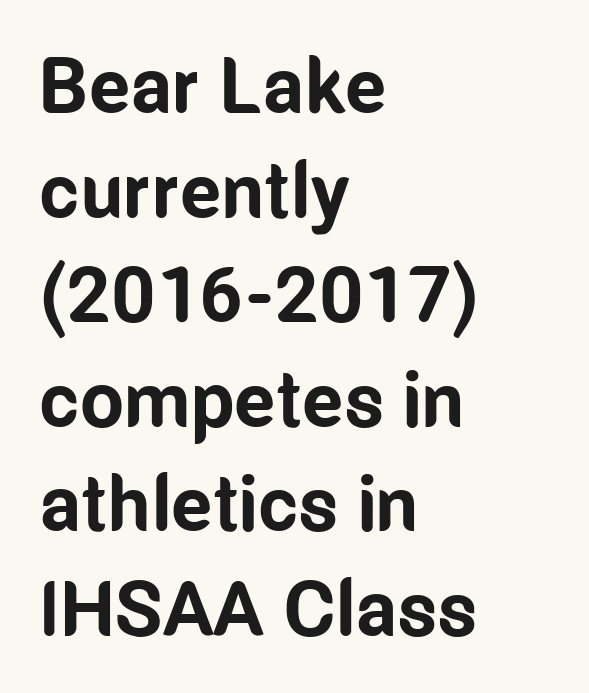
The image shows 78 px bold, condensed sans-serif type, upright; set left-aligned, normal line spacing (1.34x), normal letter spacing, not underlined; low stroke contrast and a medium x-height.
